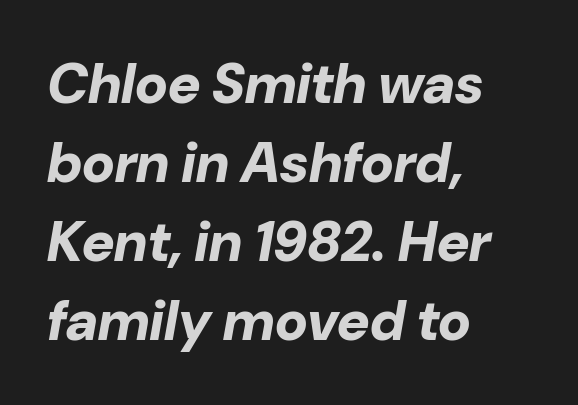
The image shows 56 px bold type, italic (leaning right); set left-aligned, normal line spacing (1.41x), normal letter spacing, not underlined; low stroke contrast and a medium x-height.
